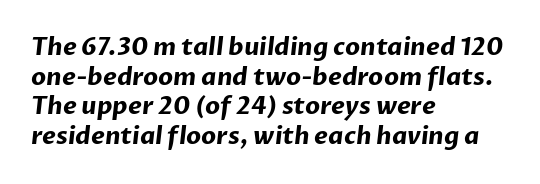
The image shows 24 px bold type; set left-aligned, line spacing 1.23x, normal letter spacing, not underlined.
